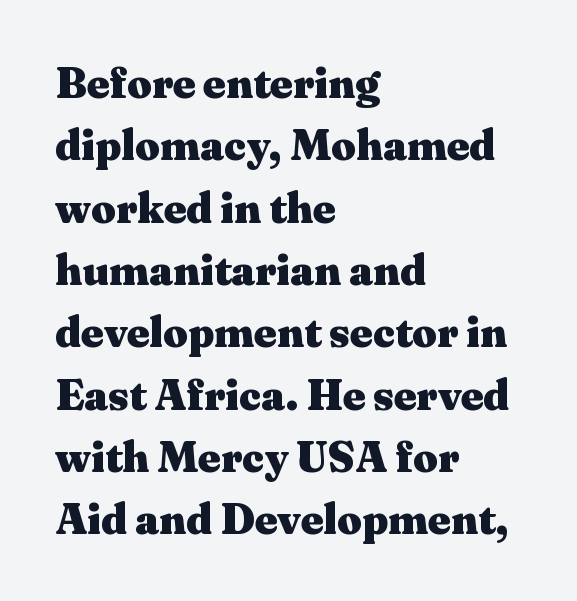
Serifs: yes, visible at the terminals of the letterforms. The rendering uses natural spacing where letterforms have individual widths. A typesetter would call this zero additional tracking. Is there much room between lines? A standard amount, neither cramped nor airy.
